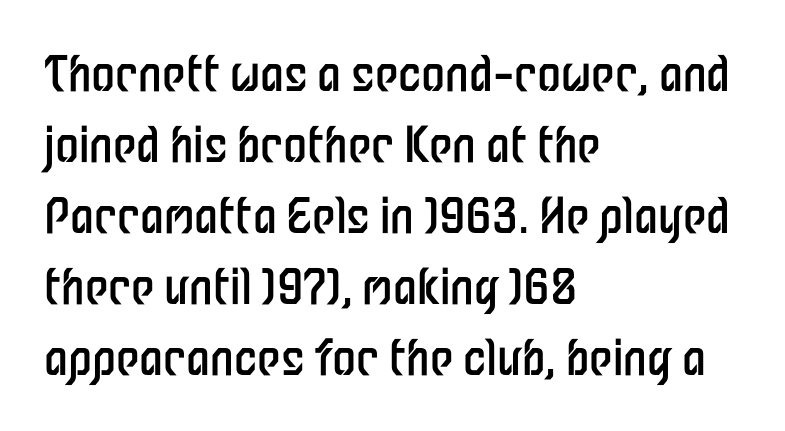
{"serif": "no", "italic": "no", "bold": "no", "weight": "regular", "width": "condensed", "stroke_contrast": "low", "x_height": "medium", "monospaced": "no", "underline": "no", "align": "left", "line_spacing": "normal", "line_spacing_ratio": 1.48, "letter_spacing": "normal", "letter_spacing_em": 0.0, "glyph_px": 48}
